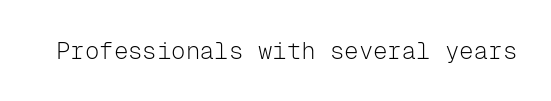
{"italic": "no", "bold": "no", "underline": "no", "letter_spacing": "normal", "letter_spacing_em": 0.0, "glyph_px": 24}
